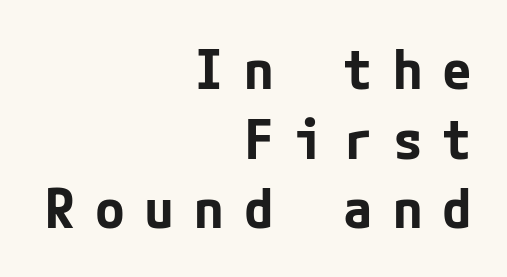
{"serif": "no", "italic": "no", "bold": "yes", "weight": "bold", "width": "normal", "stroke_contrast": "low", "x_height": "medium", "underline": "no", "align": "right", "line_spacing": "normal", "line_spacing_ratio": 1.29, "letter_spacing": "wide", "letter_spacing_em": 0.37, "glyph_px": 54}
